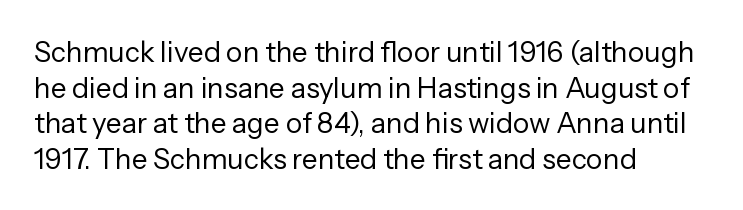
Q: Is the text bold? A: No.
Q: Is the text italic (slanted)? A: No, it is upright.
Q: Is the typeface a serif or a sans-serif typeface? A: Sans-serif.
Q: Is the text underlined? A: No.
Q: How is the paragraph aligned? A: Left-aligned.
Q: Is the spacing between letters normal or unusually wide? A: Normal.
Q: Is the spacing between lines tight, normal or loose? A: Normal.
Q: Width (condensed, normal, or wide)? A: Normal.
Q: Stroke contrast? A: Low.
Q: x-height? A: Medium.
Q: Monospaced? A: No.
